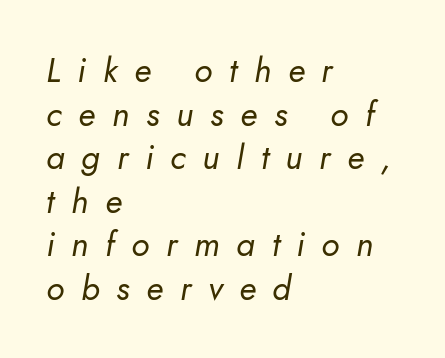
Weight class: somewhere from thin through regular. An italicized treatment has been applied to the whole sample. Think of a printed novel: that variable character pitch is what you see here. The paragraph has a hard left edge and a soft right edge. How are the letters spaced? Widely, with obvious added tracking. Is there much room between lines? A standard amount, neither cramped nor airy.
